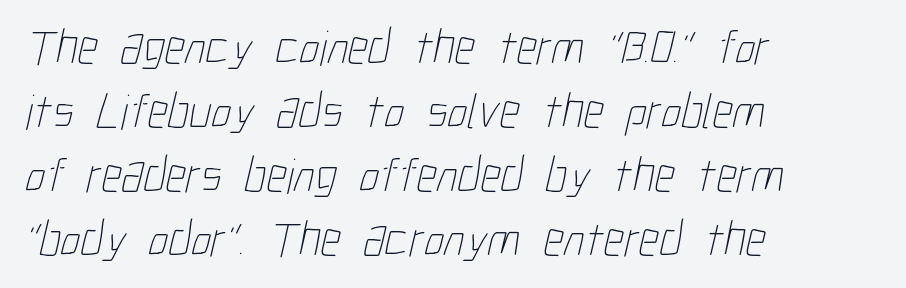
{"bold": "no", "weight": "thin", "width": "condensed", "stroke_contrast": "low", "x_height": "medium", "monospaced": "no", "underline": "no", "align": "left", "line_spacing": "normal", "line_spacing_ratio": 1.28, "letter_spacing": "normal", "letter_spacing_em": 0.0, "glyph_px": 50}
